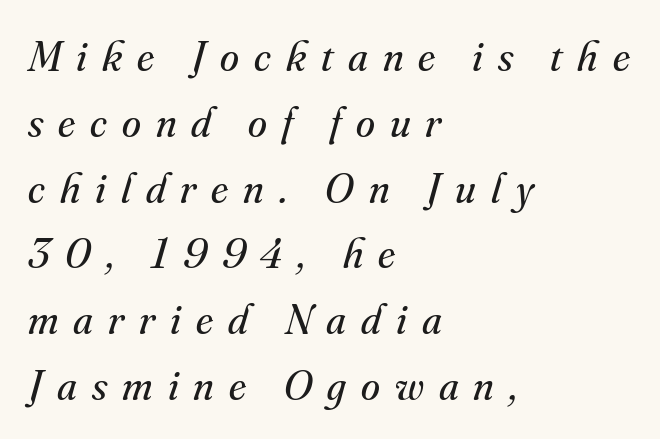
The image shows 43 px regular-weight serif type, italic (leaning right); set left-aligned, normal line spacing (1.53x), unusually wide letter spacing (+0.35 em), not underlined; medium stroke contrast and a small x-height.
